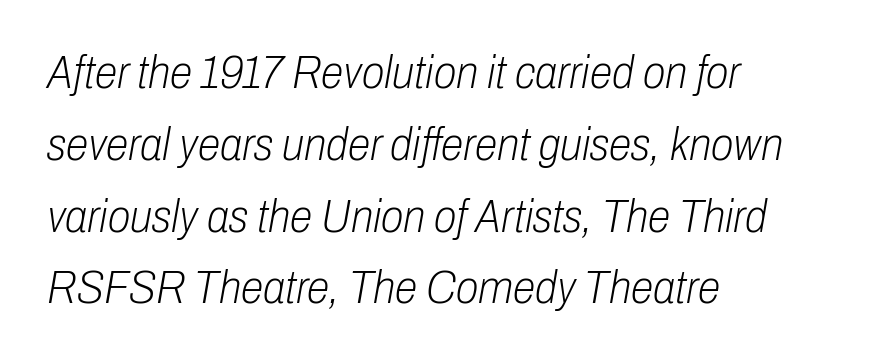
The image shows 46 px light, condensed type, italic (leaning right); set left-aligned, normal line spacing (1.56x), normal letter spacing, not underlined; low stroke contrast and a medium x-height.
